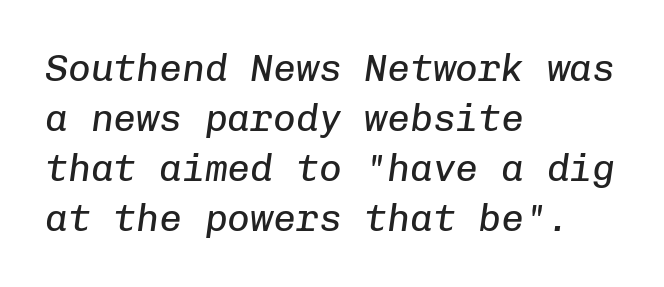
The image shows 38 px regular-weight type, italic (leaning right), monospaced; set left-aligned, normal line spacing (1.32x), normal letter spacing, not underlined; low stroke contrast and a medium x-height.
